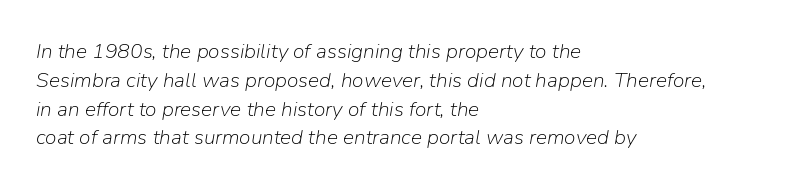
The image shows 21 px text type, italic (leaning right); set left-aligned, normal line spacing (1.37x), normal letter spacing, not underlined.
